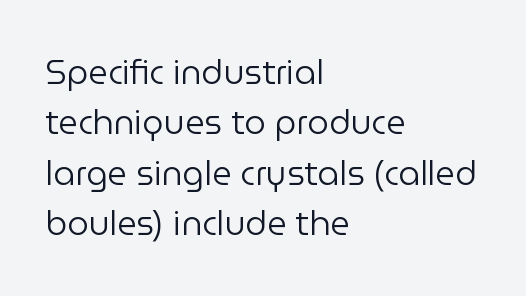
{"serif": "no", "italic": "no", "bold": "no", "weight": "regular", "width": "normal", "stroke_contrast": "low", "x_height": "medium", "monospaced": "no", "underline": "no", "align": "left", "line_spacing": "normal", "line_spacing_ratio": 1.48, "letter_spacing": "normal", "letter_spacing_em": 0.0, "glyph_px": 34}
